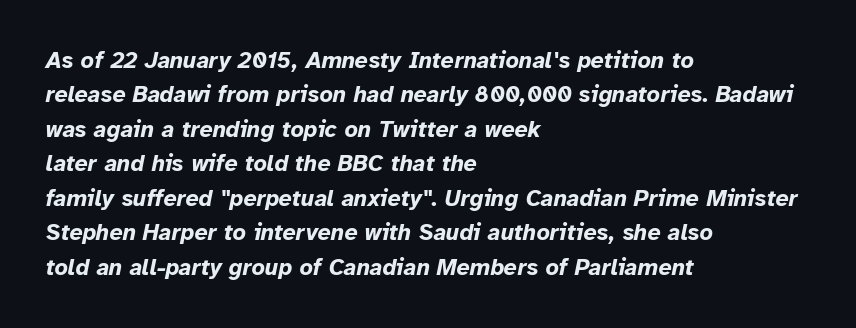
{"italic": "yes", "lean": "right", "slant_degrees": 12, "bold": "yes", "underline": "no", "align": "left", "line_spacing": "normal", "line_spacing_ratio": 1.5, "letter_spacing": "normal", "letter_spacing_em": 0.0, "glyph_px": 23}
